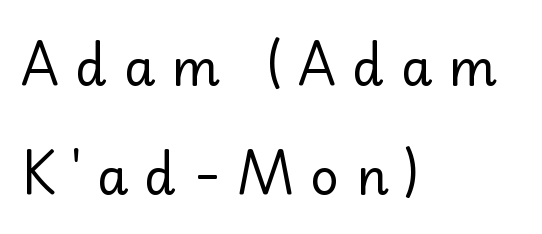
Q: Is the text bold? A: No.
Q: Is the text italic (slanted)? A: No, it is upright.
Q: Is the typeface a serif or a sans-serif typeface? A: Sans-serif.
Q: Is the text underlined? A: No.
Q: How is the paragraph aligned? A: Left-aligned.
Q: Is the spacing between letters normal or unusually wide? A: Unusually wide.
Q: Is the spacing between lines tight, normal or loose? A: Loose.
Q: Width (condensed, normal, or wide)? A: Normal.
Q: Stroke contrast? A: Low.
Q: x-height? A: Small.
Q: Monospaced? A: No.
